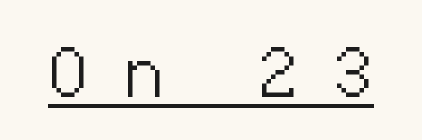
The image shows 72 px light sans-serif type, upright; set unusually wide letter spacing (+0.49 em), underlined; medium stroke contrast and a medium x-height.
